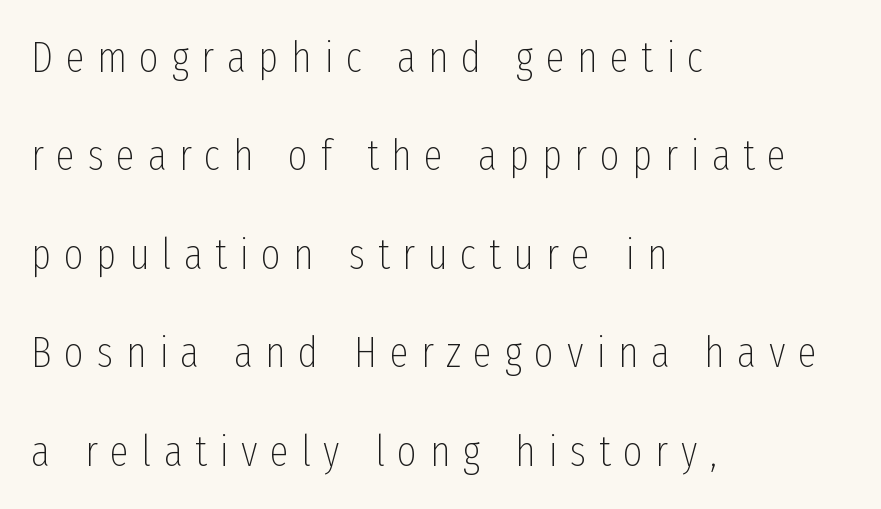
{"serif": "no", "italic": "no", "bold": "no", "weight": "thin", "width": "condensed", "stroke_contrast": "low", "x_height": "medium", "monospaced": "no", "underline": "no", "align": "left", "line_spacing": "loose", "line_spacing_ratio": 2.29, "letter_spacing": "wide", "letter_spacing_em": 0.29, "glyph_px": 43}
